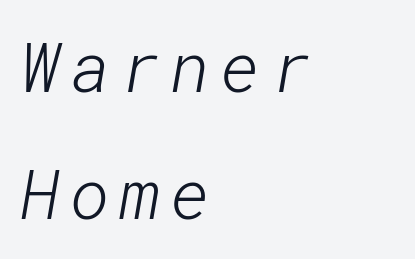
Short and long lines alike share a common starting point at left. The specimen omits any rule beneath the text block's lines. This rendering employs a face without finishing strokes, i.e., a sans-serif. Heft: none added — not bold.
